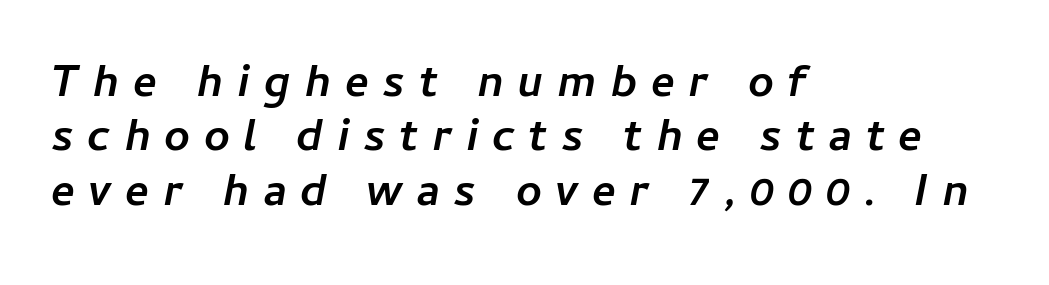
The gap between lines stays unmarked. Here the designer chose a conventional face with non-uniform glyph widths. Inter-character spacing is expanded well beyond the font's built-in metrics. Look at the stroke-to-counter ratio: heavy, a bold. This sample uses an oblique cut, with every glyph tilted off the vertical.
